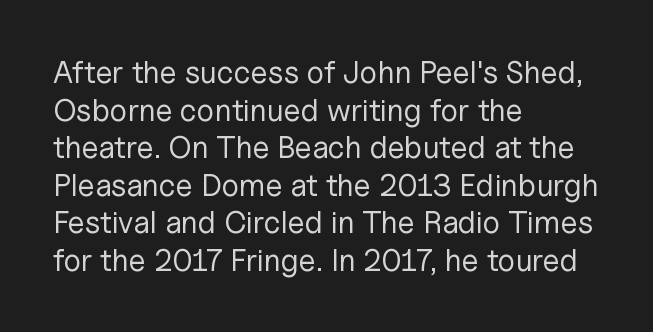
Grotesque or geometric, the face here clearly has no serifs. Weight: regular or lighter. The face used here is proportionally spaced, like ordinary book or web type. Type without underlining.
